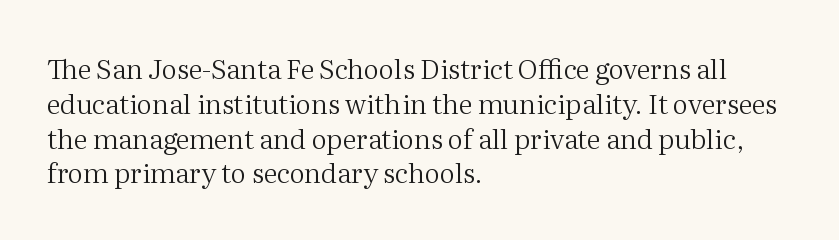
This sample keeps an unexceptional amount of space between lines. Characters remain perfectly vertical along every line. The gap between lines stays unmarked. Is this a heavy cut? Hardly; it is regular or lighter.
